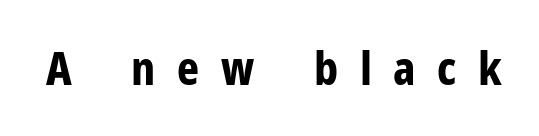
{"serif": "no", "italic": "no", "bold": "yes", "weight": "bold", "width": "condensed", "stroke_contrast": "low", "x_height": "medium", "monospaced": "no", "underline": "no", "letter_spacing": "wide", "letter_spacing_em": 0.46, "glyph_px": 47}
